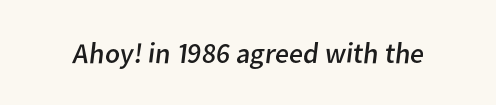
Do the characters align in a grid? No, the font is proportional. Letters rest on an invisible, unmarked baseline. A sans-serif font was chosen for this passage. The rendering keeps characters at their native spacing.
